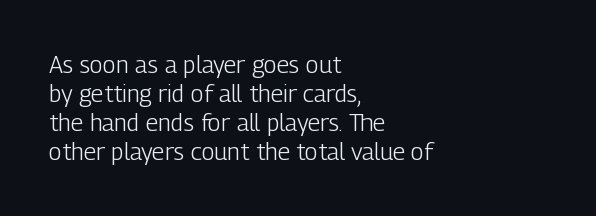
The image shows 24 px text type, upright; set left-aligned, line spacing 1.21x, normal letter spacing, not underlined.
